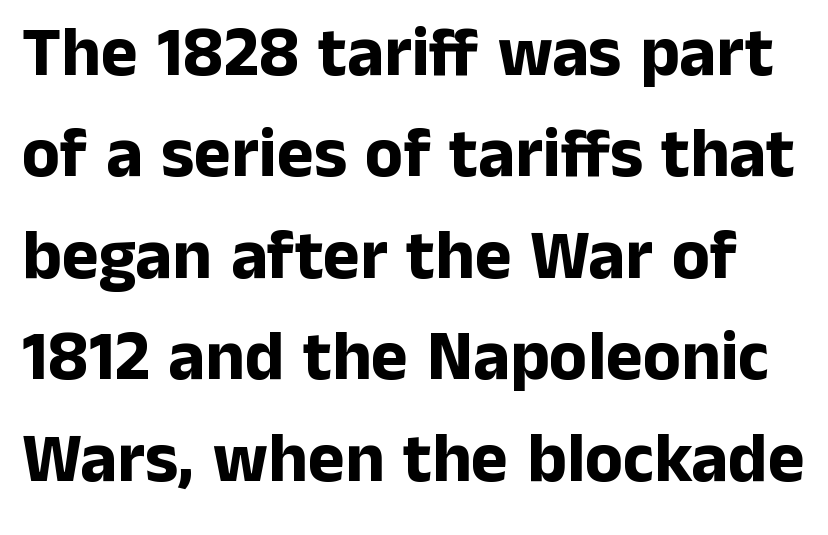
Note the varied advance widths — an 'i' is clearly narrower than an 'm'. Every character sits straight up, as roman type does. Honestly, there is no underline to notice here at all. Is the type bold? Yes — the strokes are clearly thick and heavy. This rendering leaves character spacing at its baseline value.
